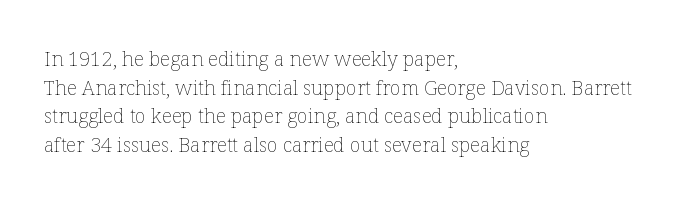
Honestly, the letter spacing is just normal — you wouldn't notice it. Every row of glyphs begins at an identical x-position on the left. The lettering holds an erect, upright posture throughout. A typesetter would call this leading conventional body-copy spacing.
